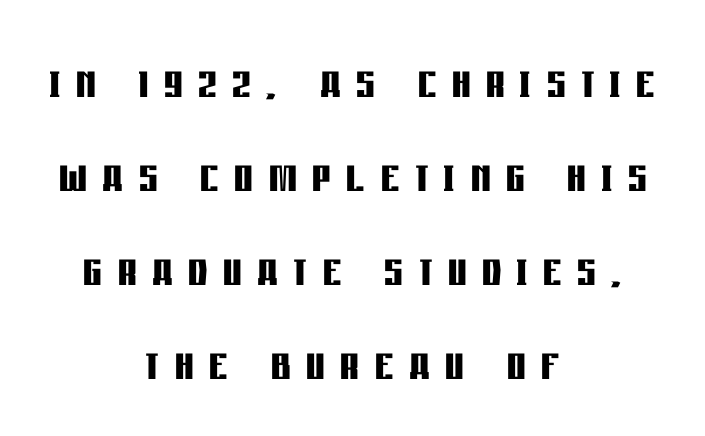
Q: Is the text bold? A: Yes.
Q: Is the text italic (slanted)? A: No, it is upright.
Q: Is the typeface a serif or a sans-serif typeface? A: Sans-serif.
Q: Is the text underlined? A: No.
Q: How is the paragraph aligned? A: Centered.
Q: Is the spacing between letters normal or unusually wide? A: Unusually wide.
Q: Is the spacing between lines tight, normal or loose? A: Normal.
Q: Width (condensed, normal, or wide)? A: Condensed.
Q: Stroke contrast? A: Low.
Q: x-height? A: Large.
Q: Monospaced? A: No.
